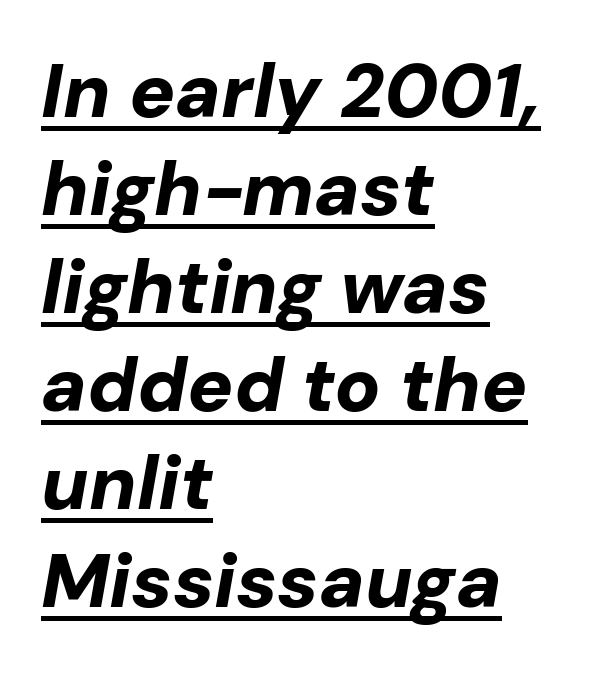
Q: Is the text bold? A: Yes.
Q: Is the text italic (slanted)? A: Yes, it leans right by about 10 degrees.
Q: Is the text underlined? A: Yes.
Q: How is the paragraph aligned? A: Left-aligned.
Q: Is the spacing between letters normal or unusually wide? A: Normal.
Q: Is the spacing between lines tight, normal or loose? A: Normal.
Q: Width (condensed, normal, or wide)? A: Normal.
Q: Stroke contrast? A: Low.
Q: x-height? A: Medium.
Q: Monospaced? A: No.
